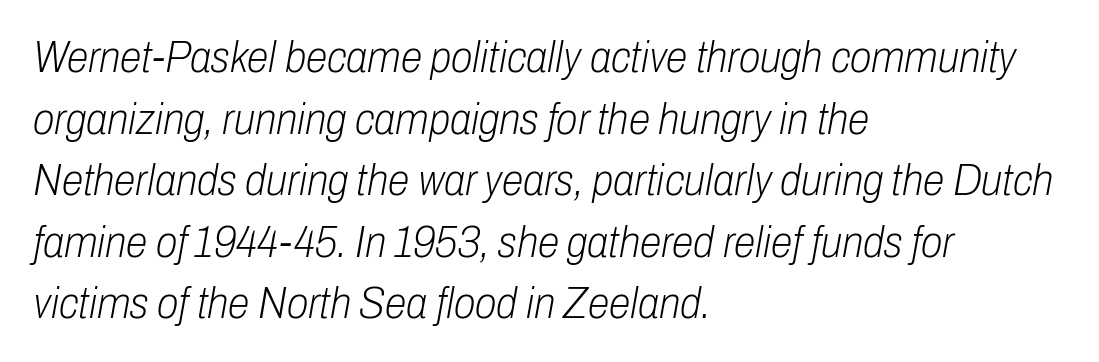
{"italic": "yes", "lean": "right", "slant_degrees": 10, "bold": "no", "weight": "light", "width": "condensed", "stroke_contrast": "low", "x_height": "medium", "monospaced": "no", "underline": "no", "align": "left", "line_spacing": "normal", "line_spacing_ratio": 1.4, "letter_spacing": "normal", "letter_spacing_em": 0.0, "glyph_px": 44}
